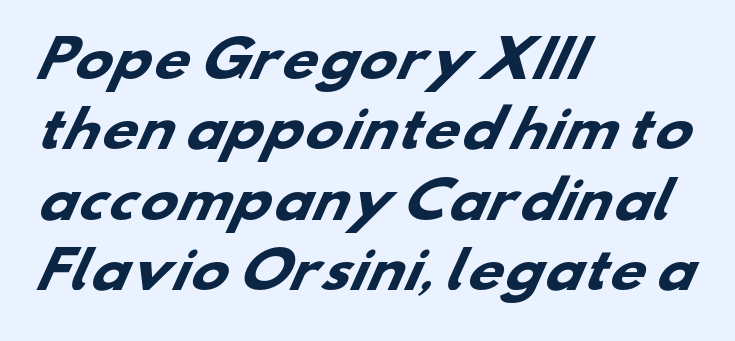
To sum up the face: it is a sans, with no serifs. The lines are quadded left. Each letter keeps its own natural width here, so spacing adapts to shape. The foot of each line stays bare and open.
